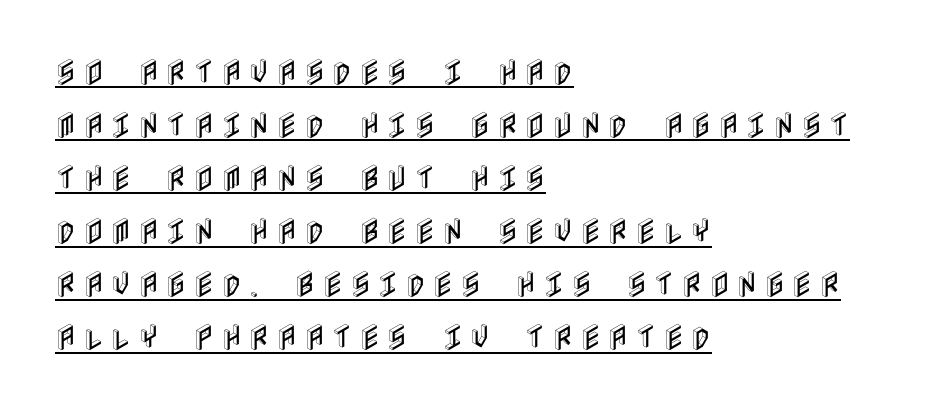
Tall strokes in this sample are plumb rather than angled. Underlined type. The gaps between neighbouring characters are conspicuously large. Typeset ragged right — the left edge is the straight one.
